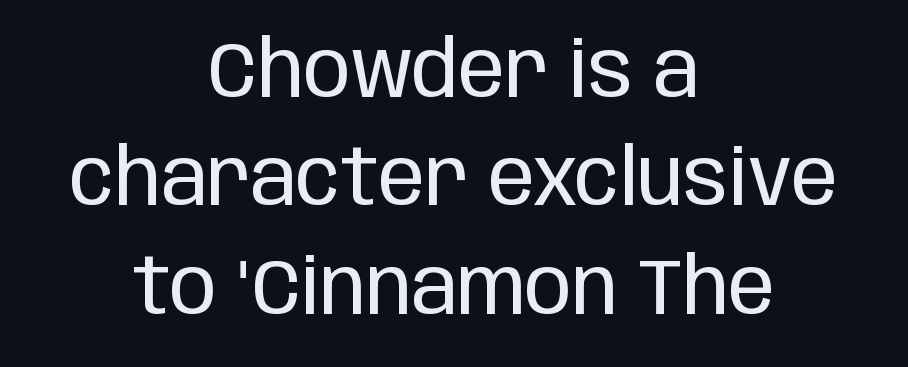
{"serif": "no", "italic": "no", "bold": "no", "weight": "regular", "width": "condensed", "stroke_contrast": "low", "x_height": "large", "monospaced": "no", "underline": "no", "align": "center", "line_spacing": "normal", "line_spacing_ratio": 1.39, "letter_spacing": "normal", "letter_spacing_em": 0.0, "glyph_px": 78}
